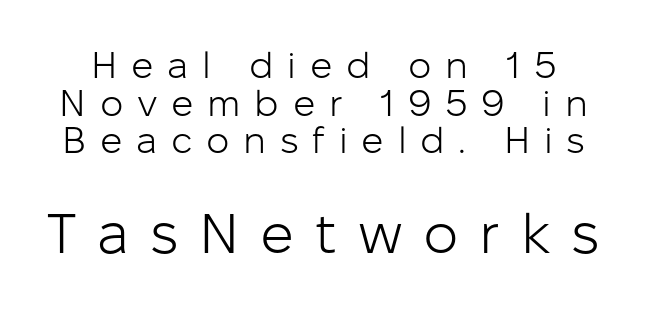
{"serif": "no", "italic": "no", "bold": "no", "weight": "light", "width": "normal", "stroke_contrast": "low", "x_height": "medium", "monospaced": "no", "underline": "no", "line_spacing": "tight", "line_spacing_ratio": 1.02, "letter_spacing": "wide", "letter_spacing_em": 0.37, "larger_block": "second", "size_ratio": 1.51, "glyph_px": 56}
